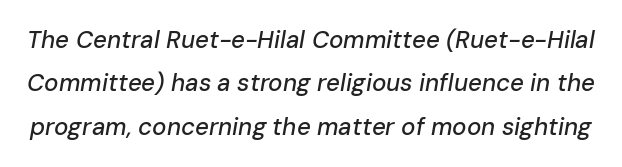
{"italic": "yes", "lean": "right", "slant_degrees": 10, "underline": "no", "line_spacing_ratio": 1.81, "letter_spacing": "normal", "letter_spacing_em": 0.0, "glyph_px": 24}
